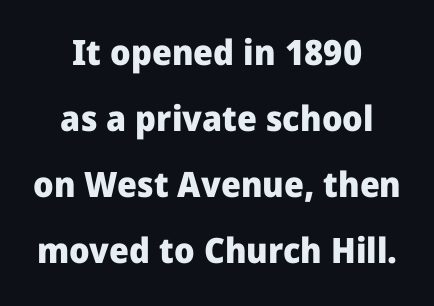
{"serif": "no", "italic": "no", "bold": "yes", "weight": "heavy", "width": "normal", "stroke_contrast": "low", "x_height": "medium", "monospaced": "no", "underline": "no", "align": "center", "line_spacing_ratio": 1.89, "letter_spacing": "normal", "letter_spacing_em": 0.0, "glyph_px": 35}
